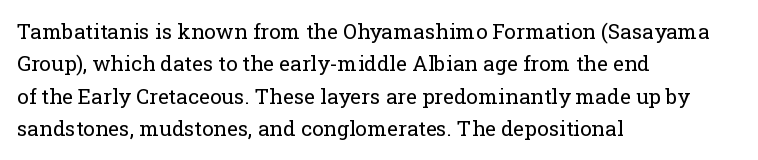
Words float on clear page, feet unadorned. Letters have the restrained weight of plain body copy at most. Horizontal alignment here is leftward, the default for most running prose. Whoever set this chose a conventional vertical rhythm. This sample uses an upright cut, with every glyph sitting square on the baseline.
